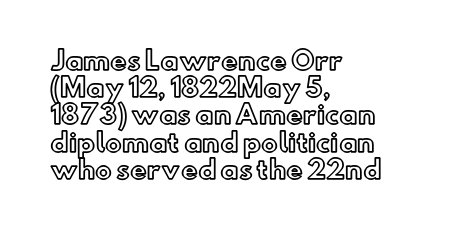
{"italic": "no", "underline": "no", "align": "left", "line_spacing": "tight", "line_spacing_ratio": 1.09, "letter_spacing": "normal", "letter_spacing_em": 0.0, "glyph_px": 25}
